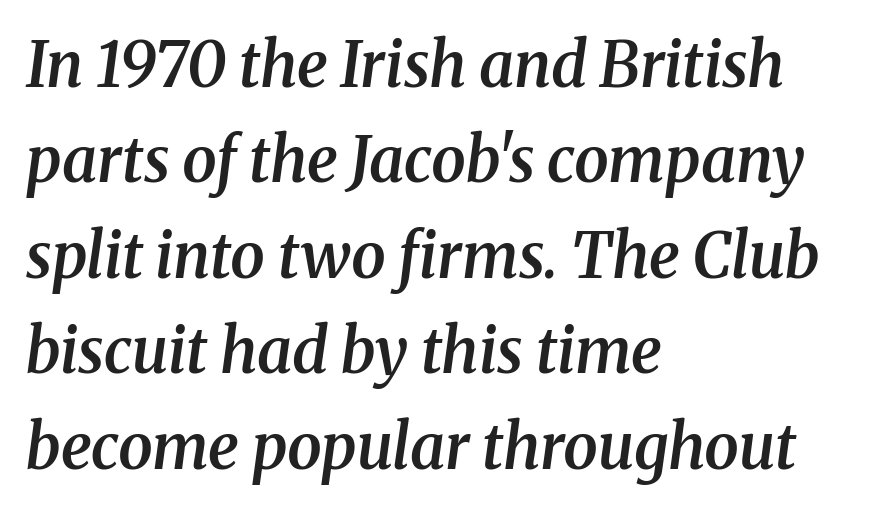
Between one letter and the next there's only the usual sliver of space. Posture: slanted. Is the block centered? No — it sits flush against the left margin. The area under the type is left untouched. How heavy is the stroke? Medium-heavy — a semibold, shy of bold. The face used here is proportionally spaced, like ordinary book or web type.
